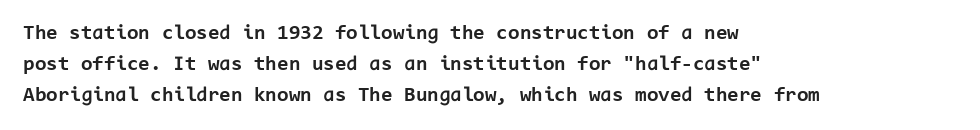
Q: Is the text bold? A: Yes.
Q: Is the text italic (slanted)? A: No, it is upright.
Q: Is the text underlined? A: No.
Q: How is the paragraph aligned? A: Left-aligned.
Q: Is the spacing between letters normal or unusually wide? A: Normal.
Q: Is the spacing between lines tight, normal or loose? A: Normal.
